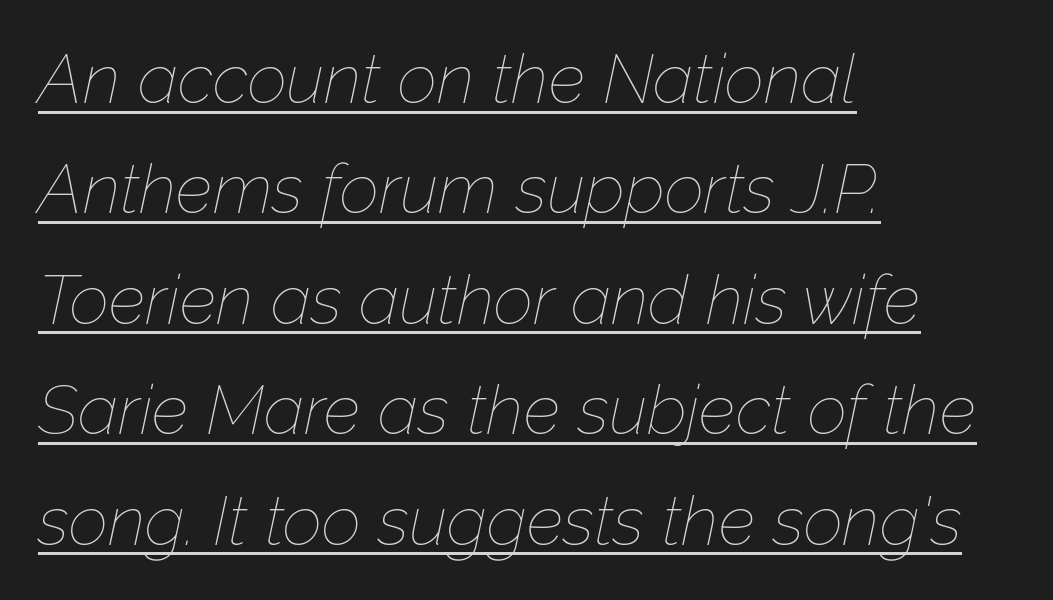
Note the varied advance widths — an 'i' is clearly narrower than an 'm'. The glyphs look as if they've been sheared to an angle. No extra ink here — the face is not bold. Regarding leading, the lines here are spaced in the standard way.
